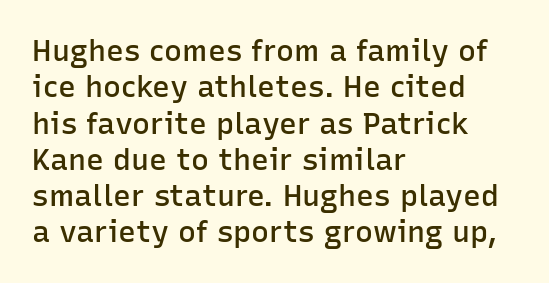
The image shows 30 px semibold sans-serif type, upright; set left-aligned, line spacing 1.21x, normal letter spacing, not underlined; low stroke contrast and a medium x-height.
